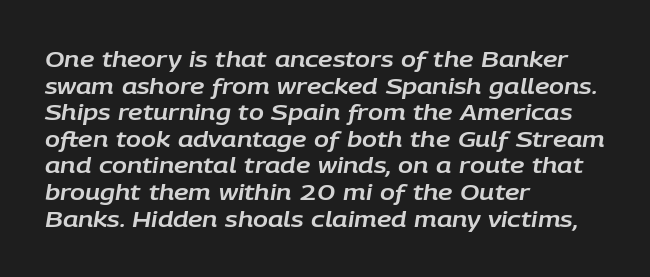
The image shows 22 px text type, italic (leaning right); set left-aligned, line spacing 1.21x, normal letter spacing, not underlined.
